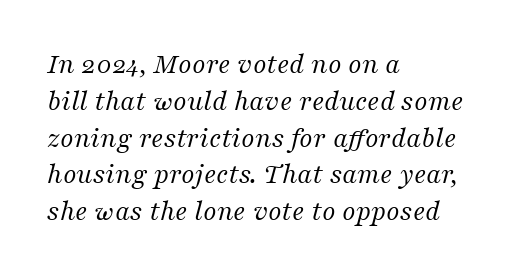
You can tell it's italic because the verticals aren't actually vertical. Underline: absent. Weight: regular or lighter. Font category for this specimen: serif. The paragraph shown leans on its left margin.
